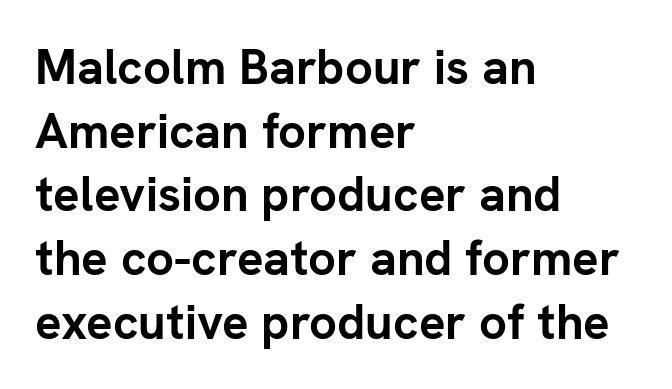
{"serif": "no", "italic": "no", "bold": "yes", "weight": "semibold", "width": "normal", "stroke_contrast": "low", "x_height": "medium", "monospaced": "no", "underline": "no", "align": "left", "line_spacing": "normal", "line_spacing_ratio": 1.3, "letter_spacing": "normal", "letter_spacing_em": 0.0, "glyph_px": 49}
